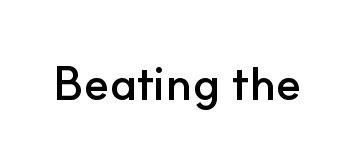
{"serif": "no", "italic": "no", "bold": "yes", "weight": "semibold", "width": "normal", "stroke_contrast": "low", "x_height": "small", "monospaced": "no", "underline": "no", "letter_spacing": "normal", "letter_spacing_em": 0.0, "glyph_px": 47}
